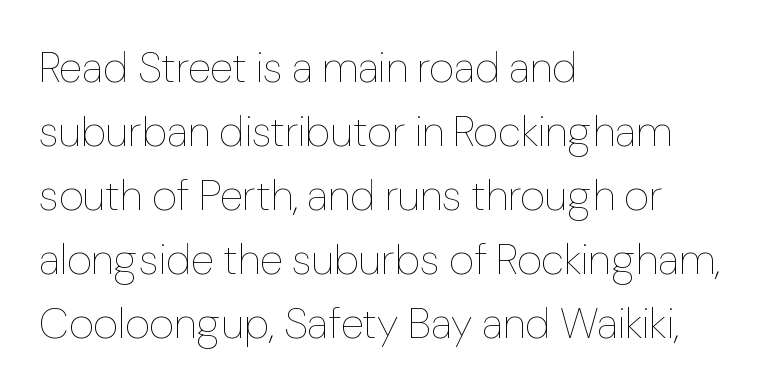
The image shows 43 px thin type, upright; set left-aligned, normal line spacing (1.49x), normal letter spacing, not underlined; low stroke contrast and a medium x-height.
